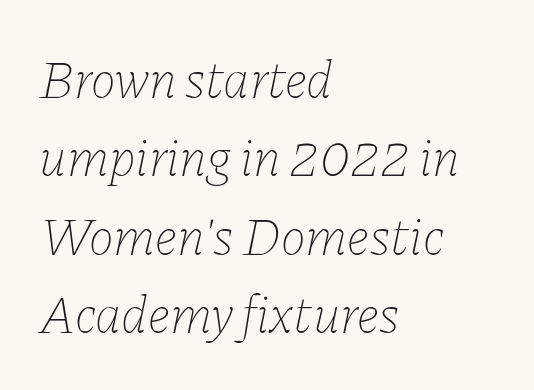
Q: Is the text bold? A: No.
Q: Is the text italic (slanted)? A: Yes, it leans right by about 11 degrees.
Q: Is the text underlined? A: No.
Q: How is the paragraph aligned? A: Left-aligned.
Q: Is the spacing between letters normal or unusually wide? A: Normal.
Q: Is the spacing between lines tight, normal or loose? A: Normal.
Q: Width (condensed, normal, or wide)? A: Normal.
Q: Stroke contrast? A: Low.
Q: x-height? A: Medium.
Q: Monospaced? A: No.
